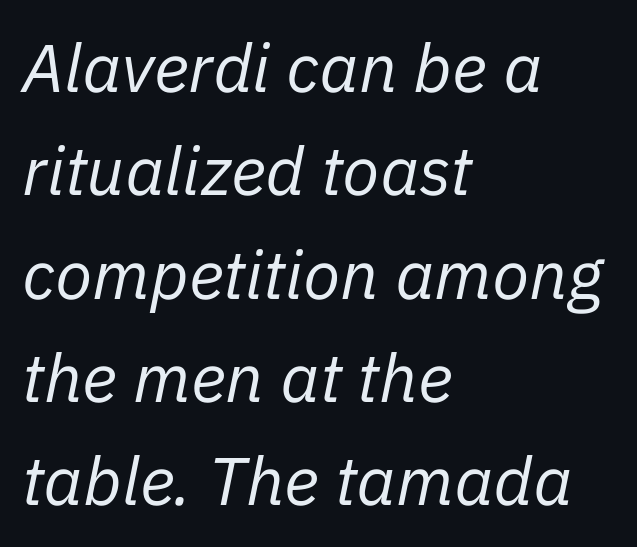
The image shows 68 px regular-weight type, italic (leaning right); set left-aligned, normal line spacing (1.52x), normal letter spacing, not underlined; low stroke contrast and a medium x-height.
